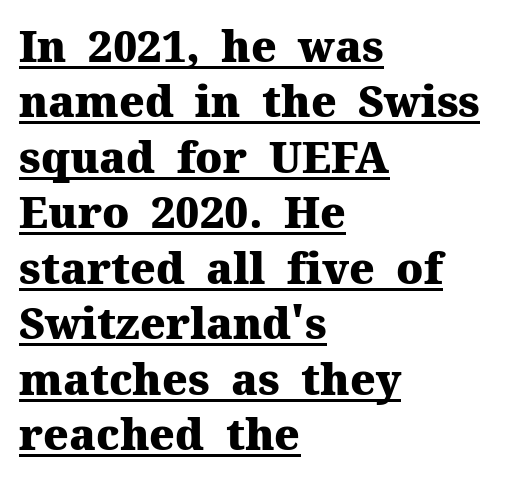
Q: Is the text bold? A: Yes.
Q: Is the text italic (slanted)? A: No, it is upright.
Q: Is the typeface a serif or a sans-serif typeface? A: Serif.
Q: Is the text underlined? A: Yes.
Q: How is the paragraph aligned? A: Left-aligned.
Q: Is the spacing between letters normal or unusually wide? A: Normal.
Q: Is the spacing between lines tight, normal or loose? A: Normal.
Q: Width (condensed, normal, or wide)? A: Normal.
Q: Stroke contrast? A: Medium.
Q: x-height? A: Medium.
Q: Monospaced? A: No.
